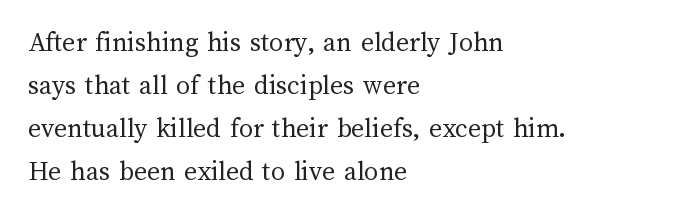
{"italic": "no", "bold": "no", "weight": "regular", "width": "normal", "stroke_contrast": "medium", "x_height": "medium", "monospaced": "no", "underline": "no", "align": "left", "line_spacing": "normal", "line_spacing_ratio": 1.54, "letter_spacing": "normal", "letter_spacing_em": 0.0, "glyph_px": 28}
